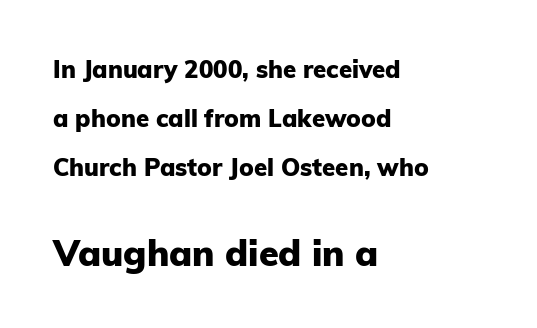
{"serif": "no", "italic": "no", "bold": "yes", "weight": "heavy", "width": "normal", "stroke_contrast": "low", "x_height": "medium", "monospaced": "no", "underline": "no", "align": "left", "line_spacing": "loose", "line_spacing_ratio": 2.04, "letter_spacing": "normal", "letter_spacing_em": 0.0, "larger_block": "second", "size_ratio": 1.5, "glyph_px": 36}
